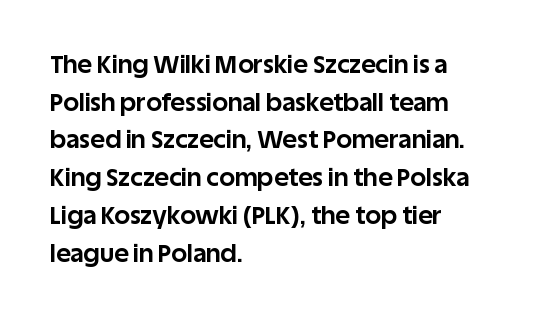
Students, note that the glyphs here touch the page at normal intervals. The vertical gap from one line to the next is medium. The lettering stays uniformly vertical, giving the passage a roman look. The lines are quadded left. Heft: maximum for text — a bold. Type without underlining.
